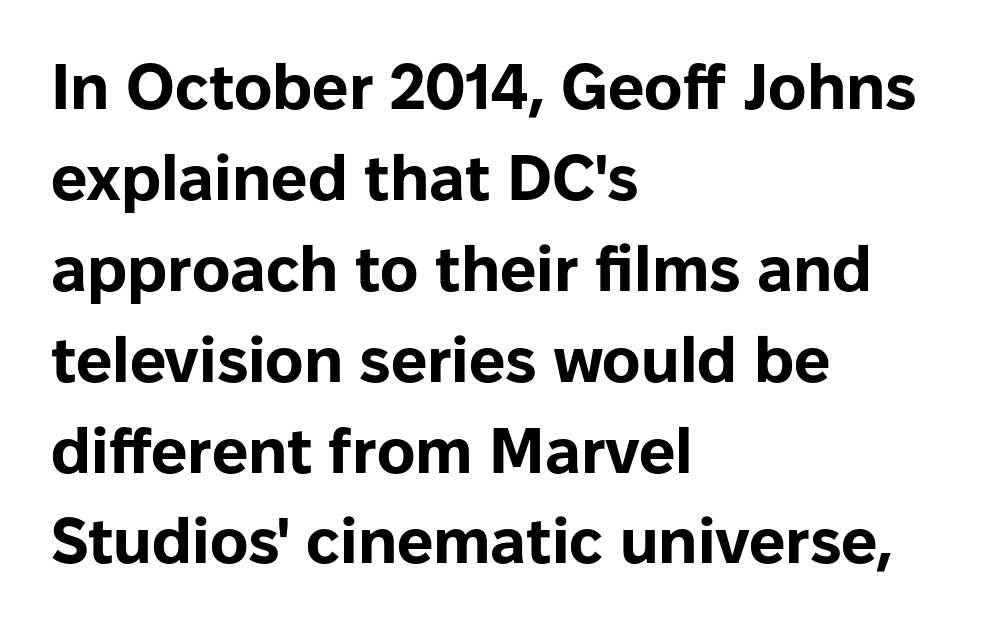
The image shows 64 px bold sans-serif type, upright; set left-aligned, normal line spacing (1.42x), normal letter spacing, not underlined; low stroke contrast and a medium x-height.
